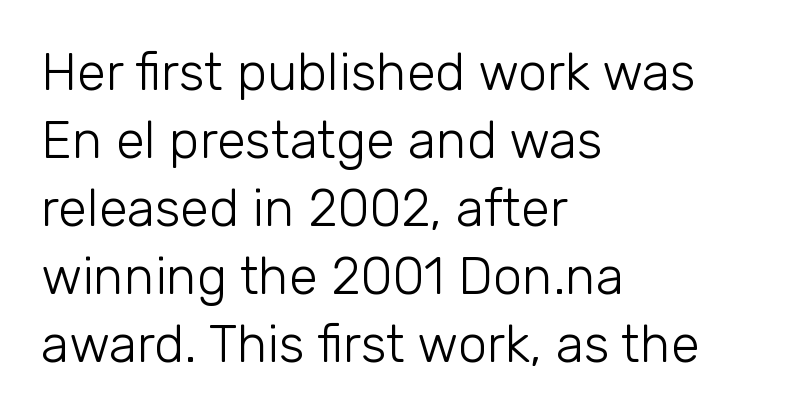
The space between consecutive lines is moderate. Does the type have serifs? No, each stem ends abruptly. Only glyphs here, with clear space below each row. What stands out about the letter spacing? Nothing — it is the standard amount. The strokes are not fattened; the text isn't bold. Quick note: not italic, upright.
